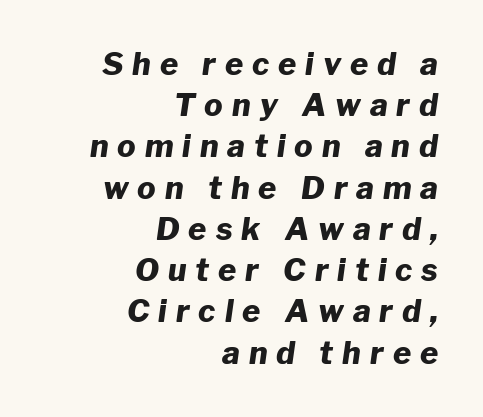
{"italic": "yes", "lean": "right", "slant_degrees": 8, "bold": "yes", "weight": "heavy", "width": "normal", "stroke_contrast": "low", "x_height": "medium", "monospaced": "no", "underline": "no", "align": "right", "line_spacing": "normal", "line_spacing_ratio": 1.33, "letter_spacing": "wide", "letter_spacing_em": 0.29, "glyph_px": 31}
